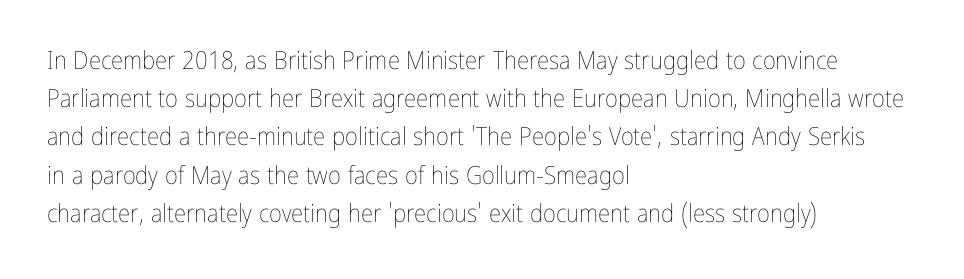
The glyphs are unaccompanied by any horizontal stroke below them. Posture: vertical. These lines keep a tight, regular rhythm from letter to letter. Interline gaps are of average width in this sample. The paragraph shown leans on its left margin.
